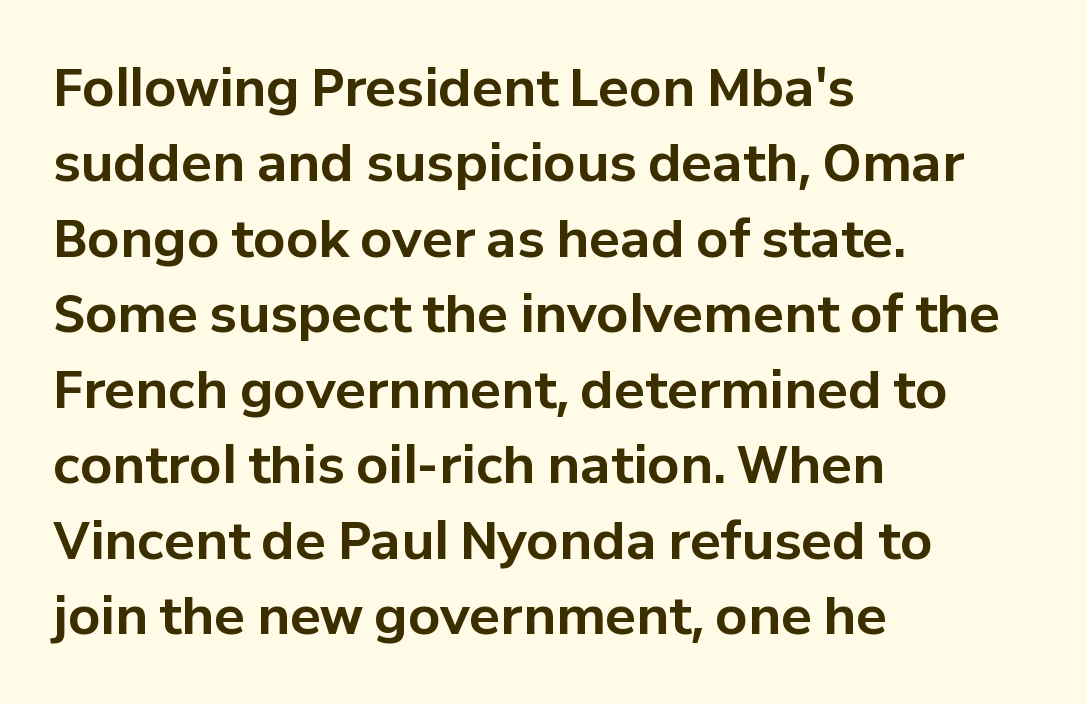
The image shows 51 px bold sans-serif type, upright; set left-aligned, normal line spacing (1.48x), normal letter spacing, not underlined; low stroke contrast and a medium x-height.
